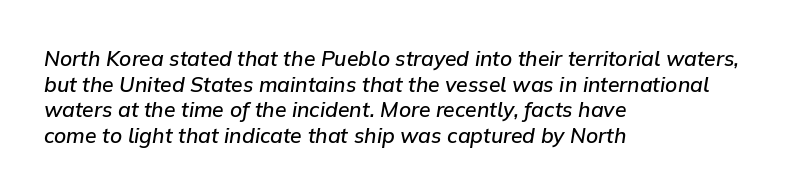
Q: Is the text bold? A: Semi-bold.
Q: Is the text italic (slanted)? A: Yes, it leans right by about 9 degrees.
Q: Is the text underlined? A: No.
Q: How is the paragraph aligned? A: Left-aligned.
Q: Is the spacing between letters normal or unusually wide? A: Normal.
